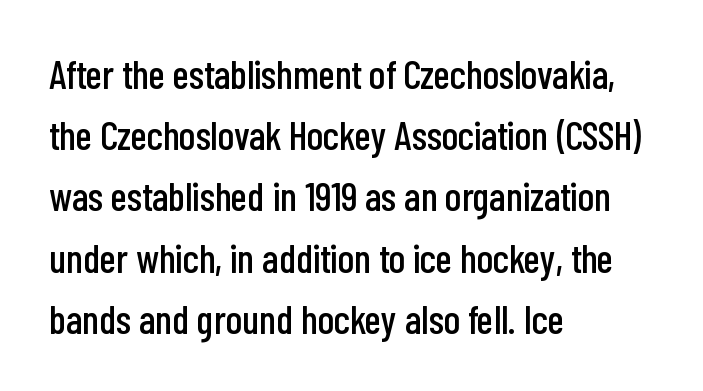
The image shows 40 px condensed sans-serif type, upright; set left-aligned, normal line spacing (1.53x), normal letter spacing, not underlined; low stroke contrast and a medium x-height.
